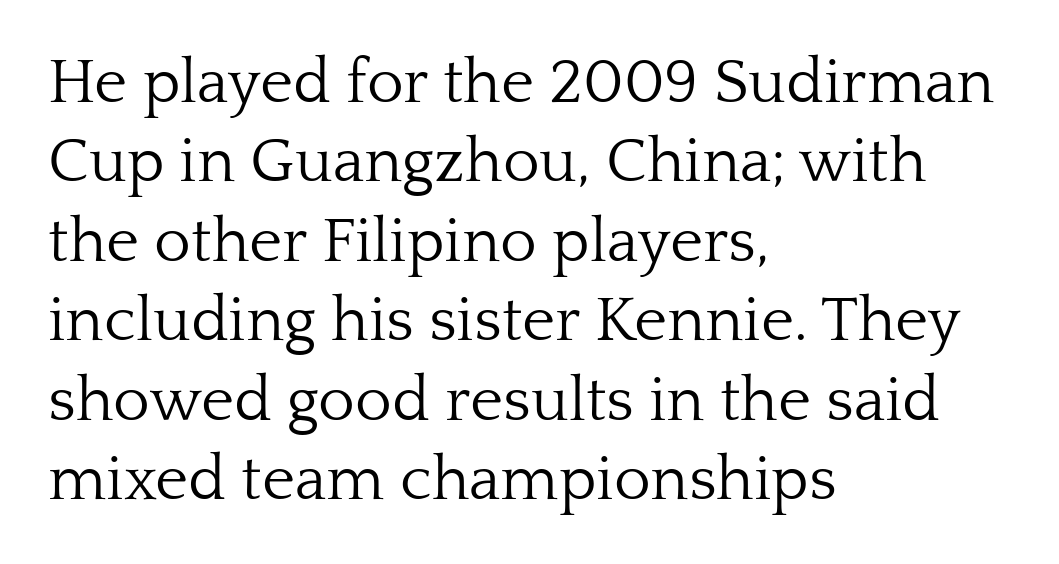
The face used here is rendered with its standard letterfit. Style check: upright. You can tell from the footed stems that serif type was used. Horizontal alignment here is leftward, the default for most running prose. A bare baseline throughout the passage. A light-to-regular cut is what we see here.
